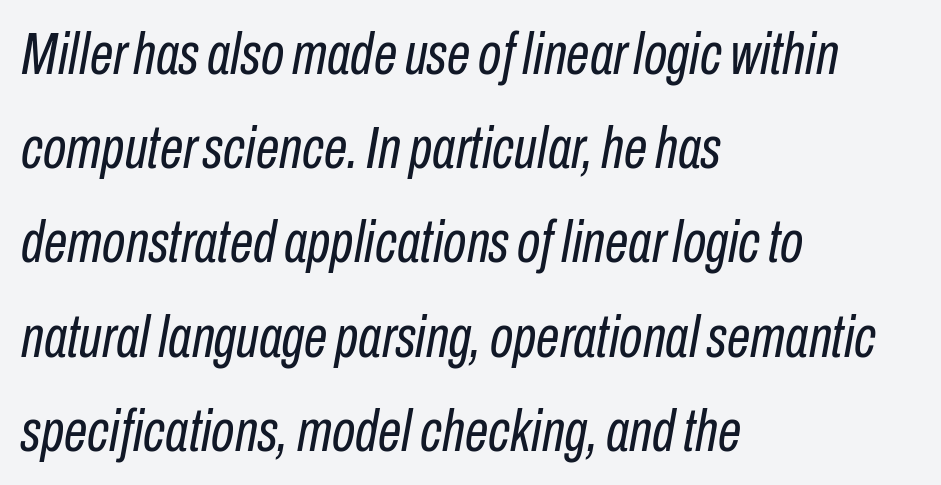
{"italic": "yes", "lean": "right", "slant_degrees": 10, "bold": "no", "weight": "regular", "width": "condensed", "stroke_contrast": "low", "x_height": "medium", "monospaced": "no", "underline": "no", "align": "left", "line_spacing": "normal", "line_spacing_ratio": 1.57, "letter_spacing": "normal", "letter_spacing_em": 0.0, "glyph_px": 60}
